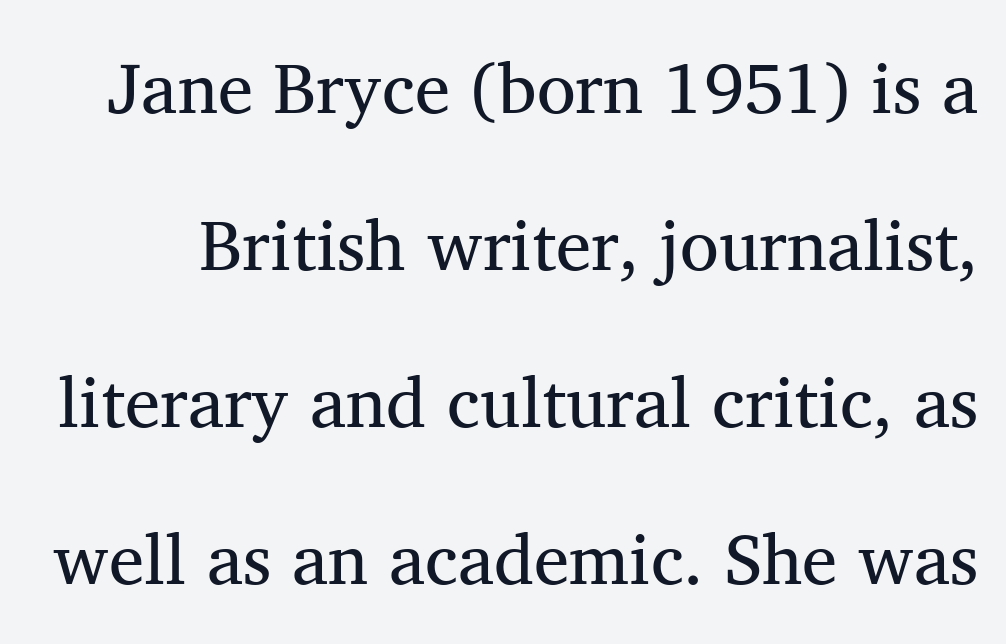
Q: Is the text bold? A: No.
Q: Is the text italic (slanted)? A: No, it is upright.
Q: Is the typeface a serif or a sans-serif typeface? A: Serif.
Q: Is the text underlined? A: No.
Q: Is the spacing between letters normal or unusually wide? A: Normal.
Q: Is the spacing between lines tight, normal or loose? A: Loose.
Q: Width (condensed, normal, or wide)? A: Normal.
Q: Stroke contrast? A: Medium.
Q: x-height? A: Medium.
Q: Monospaced? A: No.
